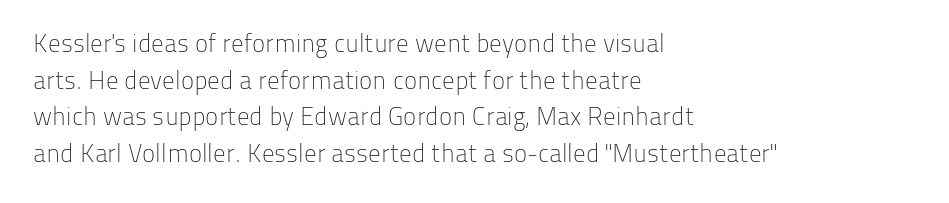
Weight: in the light-to-regular range. In CSS terms this would be text-align: left. The letters stand straight up with perfectly vertical stems. Each new line begins a customary step beneath the previous one. Characters follow at the spacing the type designer built in.
